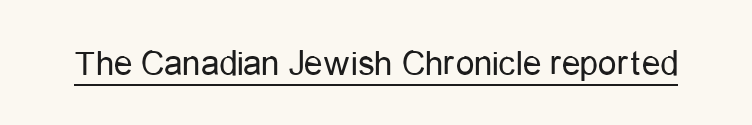
{"serif": "no", "italic": "no", "bold": "no", "weight": "regular", "width": "condensed", "stroke_contrast": "low", "x_height": "medium", "monospaced": "no", "underline": "yes", "letter_spacing": "normal", "letter_spacing_em": 0.0, "glyph_px": 37}
